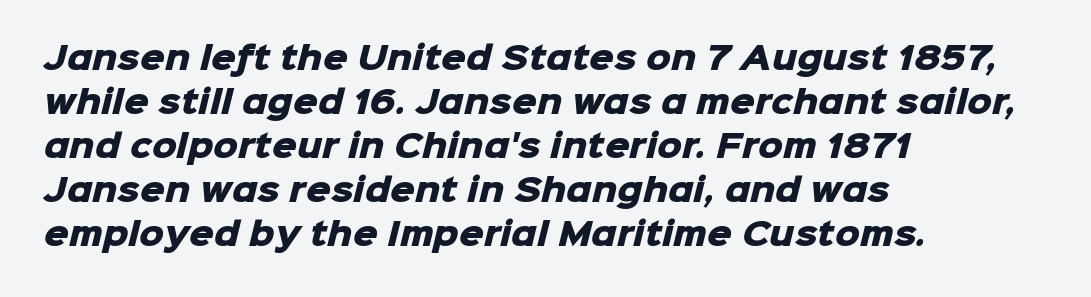
The image shows 31 px heavy sans-serif type; set left-aligned, normal line spacing (1.42x), normal letter spacing, not underlined; low stroke contrast and a medium x-height.
